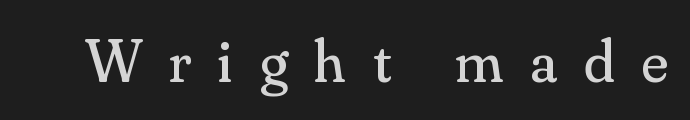
{"serif": "yes", "italic": "no", "bold": "no", "weight": "regular", "width": "normal", "stroke_contrast": "medium", "x_height": "small", "monospaced": "no", "underline": "no", "letter_spacing": "wide", "letter_spacing_em": 0.44, "glyph_px": 61}
